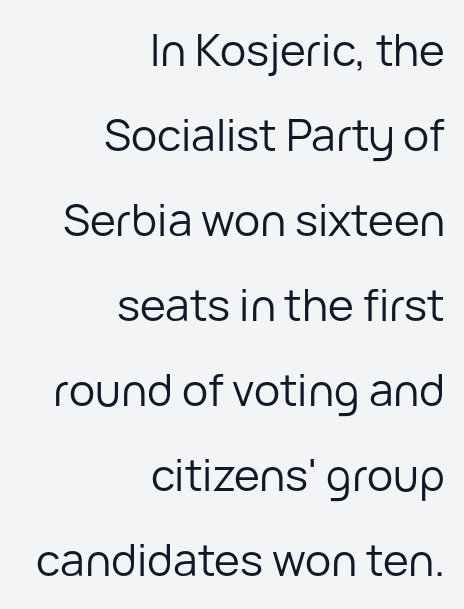
{"serif": "no", "italic": "no", "bold": "no", "weight": "regular", "width": "normal", "stroke_contrast": "low", "x_height": "medium", "monospaced": "no", "underline": "no", "align": "right", "line_spacing": "loose", "line_spacing_ratio": 1.93, "letter_spacing": "normal", "letter_spacing_em": 0.0, "glyph_px": 44}
